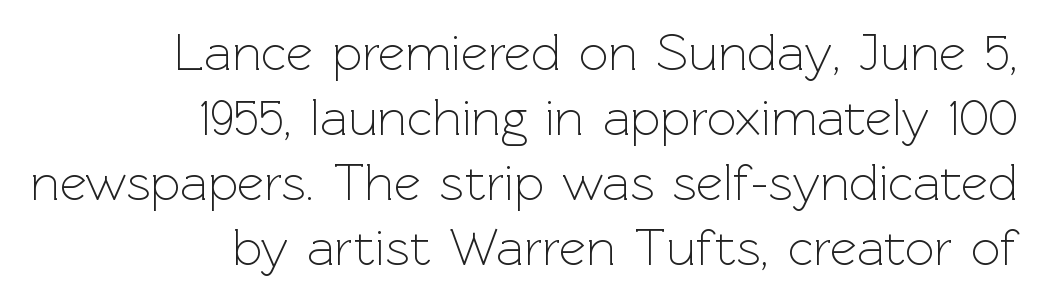
Look at the tracking — it's just the regular setting, nothing added. Check where the strokes stop: nothing finishes them off — pure sans. Looks like regular typesetting: each glyph gets only the width it needs. Students, observe: this is what conventionally led text looks like.
